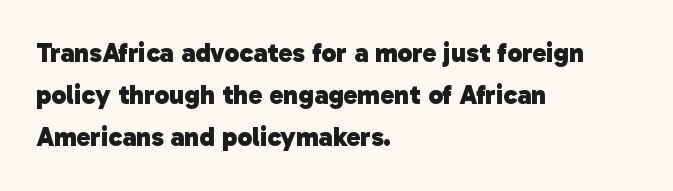
{"bold": "yes", "underline": "no", "align": "left", "line_spacing": "normal", "line_spacing_ratio": 1.56, "letter_spacing": "normal", "letter_spacing_em": 0.0, "glyph_px": 27}
